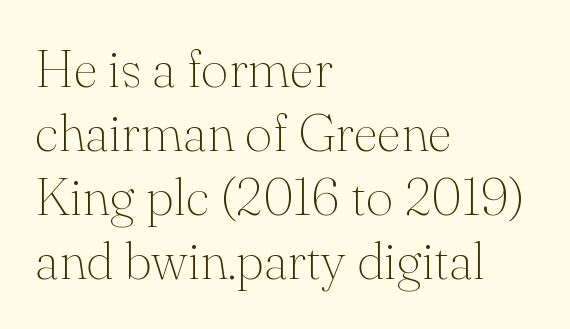
The image shows 53 px thin serif type, upright; set left-aligned, line spacing 1.21x, normal letter spacing, not underlined; medium stroke contrast and a small x-height.
